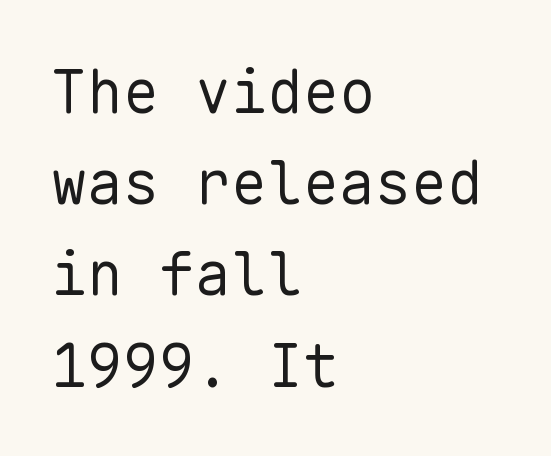
The image shows 60 px regular-weight sans-serif type, upright, monospaced; set left-aligned, normal line spacing (1.52x), normal letter spacing, not underlined; low stroke contrast and a medium x-height.
